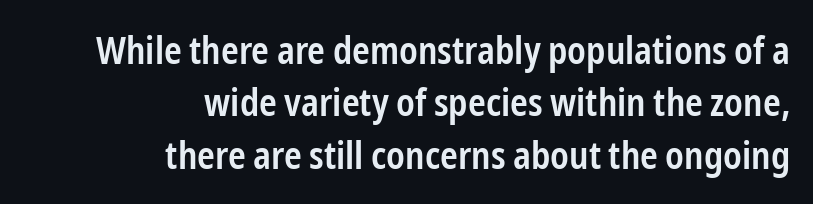
{"serif": "no", "italic": "no", "bold": "semi", "weight": "semibold", "width": "condensed", "stroke_contrast": "low", "x_height": "medium", "monospaced": "no", "underline": "no", "align": "right", "line_spacing": "normal", "line_spacing_ratio": 1.38, "letter_spacing": "normal", "letter_spacing_em": 0.0, "glyph_px": 38}
